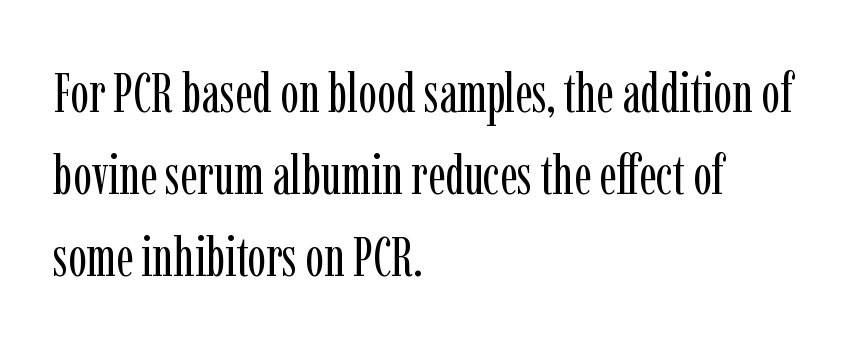
Q: Is the text bold? A: No.
Q: Is the text italic (slanted)? A: No, it is upright.
Q: Is the typeface a serif or a sans-serif typeface? A: Serif.
Q: Is the text underlined? A: No.
Q: How is the paragraph aligned? A: Left-aligned.
Q: Is the spacing between letters normal or unusually wide? A: Normal.
Q: Is the spacing between lines tight, normal or loose? A: Normal.
Q: Width (condensed, normal, or wide)? A: Condensed.
Q: Stroke contrast? A: Low.
Q: x-height? A: Medium.
Q: Monospaced? A: No.
